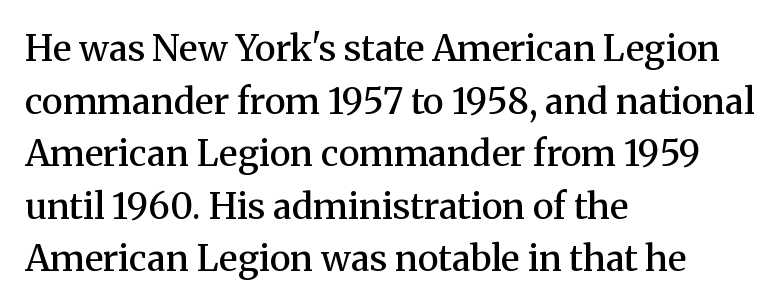
This sample keeps an unexceptional amount of space between lines. A bit beefed up — I'd call it semibold rather than bold. A roman cut, with each character standing at attention. The horizontal fit of the characters is conventional and even. What kind of face is this? One with serifs.
